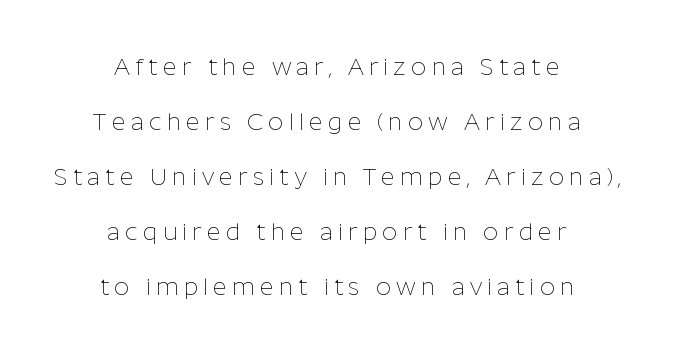
No letter is thick-stroked: the sample isn't bold. Words float on clear page, feet unadorned. This rendering uses center alignment, leaving both contours irregular but symmetric. This is roman type, the default non-slanted kind. Notice the wide empty band between every row — that's loose leading. The letterforms stand isolated, each surrounded by extra space.
